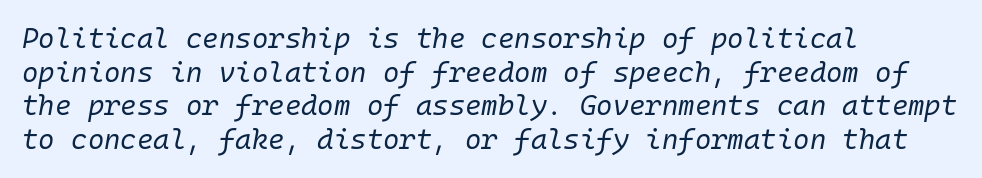
The image shows 28 px regular-weight type, italic (leaning right), monospaced; set left-aligned, line spacing 1.2x, normal letter spacing, not underlined; low stroke contrast and a medium x-height.
